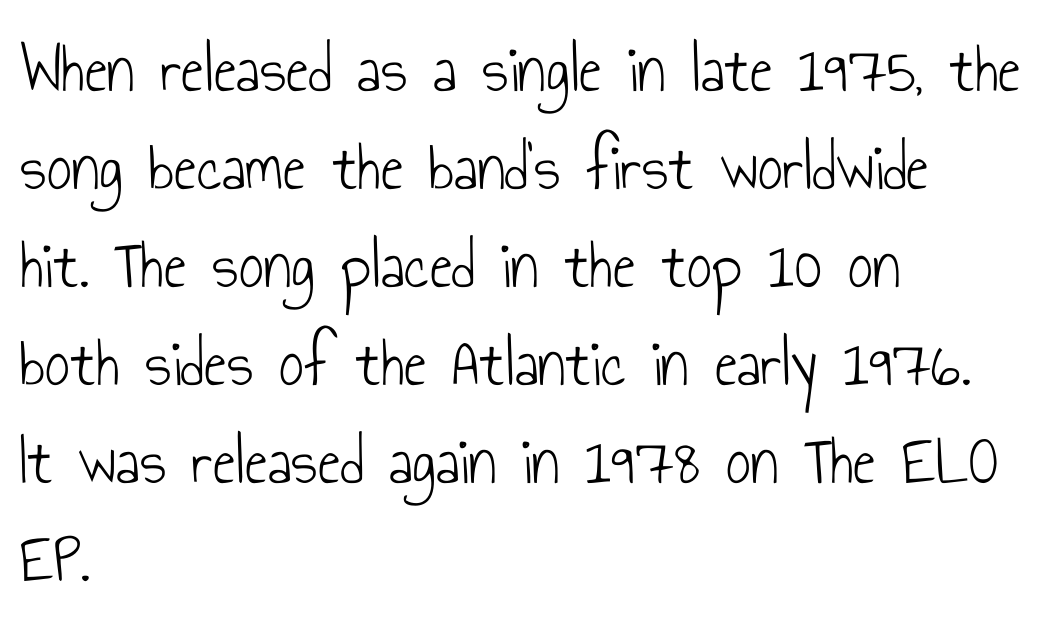
Q: Is the text bold? A: No.
Q: Is the text italic (slanted)? A: No, it is upright.
Q: Is the typeface a serif or a sans-serif typeface? A: Sans-serif.
Q: Is the text underlined? A: No.
Q: How is the paragraph aligned? A: Left-aligned.
Q: Is the spacing between letters normal or unusually wide? A: Normal.
Q: Is the spacing between lines tight, normal or loose? A: Normal.
Q: Width (condensed, normal, or wide)? A: Condensed.
Q: Stroke contrast? A: Low.
Q: x-height? A: Small.
Q: Monospaced? A: No.
